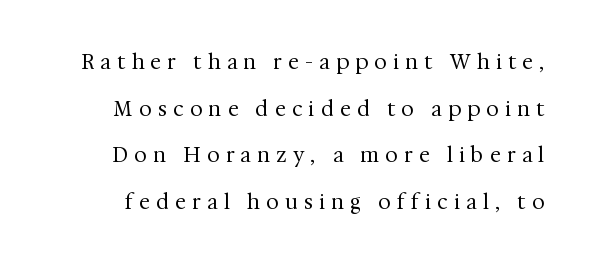
Observe the wide spacing: letters keep a clear distance from each other. Weight class: somewhere from thin through regular. Unmarked baselines from the first word to the last. Interline gaps are noticeably wide in this sample. The lettering stays uniformly vertical, giving the passage a roman look.
